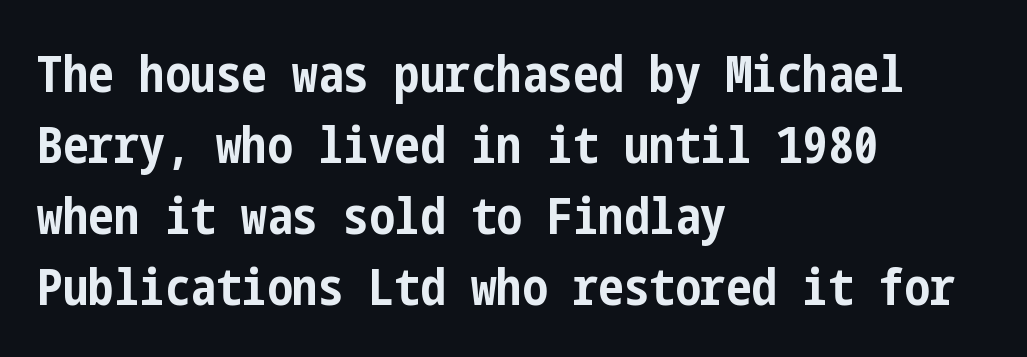
The image shows 51 px bold, condensed sans-serif type, upright; set left-aligned, normal line spacing (1.39x), normal letter spacing, not underlined; low stroke contrast and a medium x-height.
